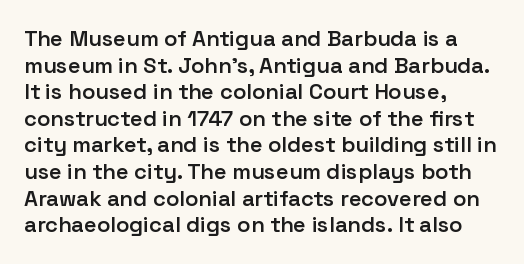
Q: Is the text bold? A: Semi-bold.
Q: Is the text italic (slanted)? A: No, it is upright.
Q: Is the text underlined? A: No.
Q: How is the paragraph aligned? A: Left-aligned.
Q: Is the spacing between letters normal or unusually wide? A: Normal.
